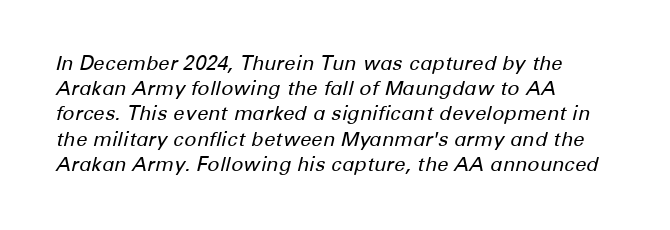
Q: Is the text bold? A: No.
Q: Is the text italic (slanted)? A: Yes, it leans right by about 12 degrees.
Q: Is the text underlined? A: No.
Q: How is the paragraph aligned? A: Left-aligned.
Q: Is the spacing between letters normal or unusually wide? A: Normal.
Q: Is the spacing between lines tight, normal or loose? A: Normal.
